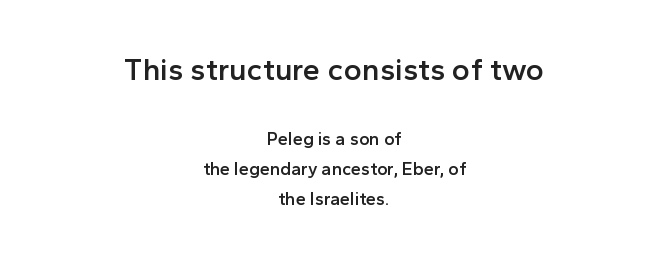
{"serif": "no", "italic": "no", "bold": "semi", "weight": "semibold", "width": "normal", "x_height": "medium", "monospaced": "no", "underline": "no", "align": "center", "line_spacing": "normal", "line_spacing_ratio": 1.67, "letter_spacing": "normal", "letter_spacing_em": 0.0, "larger_block": "first", "size_ratio": 1.72, "glyph_px": 31}
